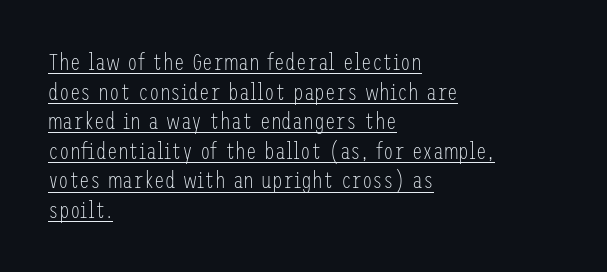
Q: Is the text bold? A: No.
Q: Is the text italic (slanted)? A: No, it is upright.
Q: Is the text underlined? A: Yes.
Q: How is the paragraph aligned? A: Left-aligned.
Q: Is the spacing between letters normal or unusually wide? A: Normal.
